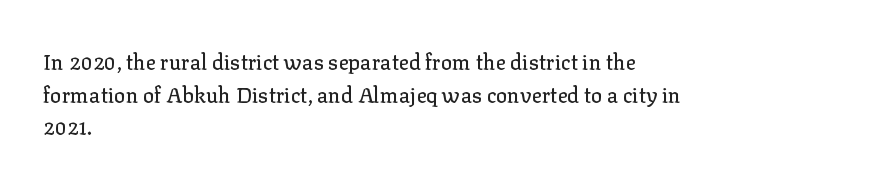
The image shows 21 px text type, upright; set left-aligned, normal line spacing (1.55x), normal letter spacing, not underlined.
